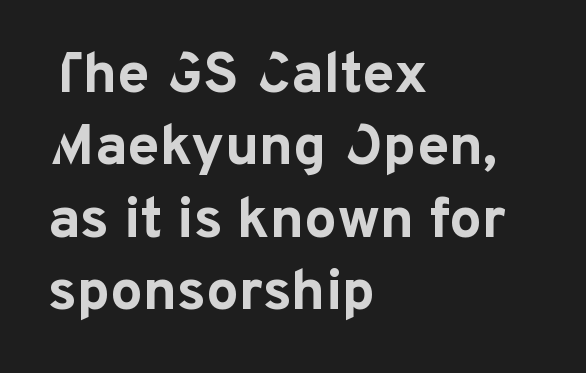
Q: Is the text bold? A: Yes.
Q: Is the text italic (slanted)? A: No, it is upright.
Q: Is the typeface a serif or a sans-serif typeface? A: Sans-serif.
Q: Is the text underlined? A: No.
Q: How is the paragraph aligned? A: Left-aligned.
Q: Is the spacing between letters normal or unusually wide? A: Normal.
Q: Is the spacing between lines tight, normal or loose? A: Normal.
Q: Width (condensed, normal, or wide)? A: Normal.
Q: Stroke contrast? A: Low.
Q: x-height? A: Medium.
Q: Monospaced? A: No.
